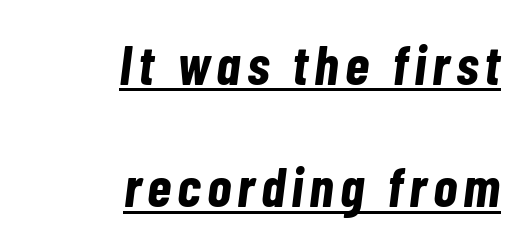
The image shows 56 px bold, condensed type, italic (leaning right); set right-aligned, loose line spacing (2.18x), underlined; low stroke contrast and a medium x-height.
